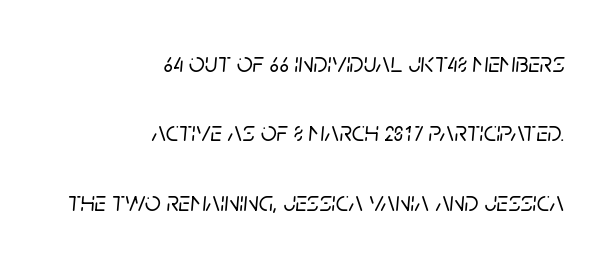
The rag falls on the left side of this text block. Standard letterfit; no display-style spreading of the glyphs. An italicized treatment has been applied to the whole sample. The passage shown stacks its lines with a broad gap.
